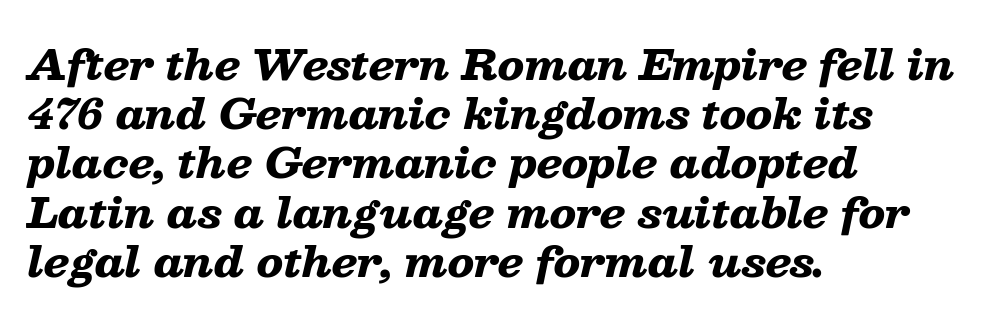
Q: Is the text bold? A: Yes.
Q: Is the text italic (slanted)? A: Yes, it leans right by about 13 degrees.
Q: Is the text underlined? A: No.
Q: How is the paragraph aligned? A: Left-aligned.
Q: Is the spacing between letters normal or unusually wide? A: Normal.
Q: Width (condensed, normal, or wide)? A: Wide.
Q: Stroke contrast? A: Low.
Q: x-height? A: Medium.
Q: Monospaced? A: No.
